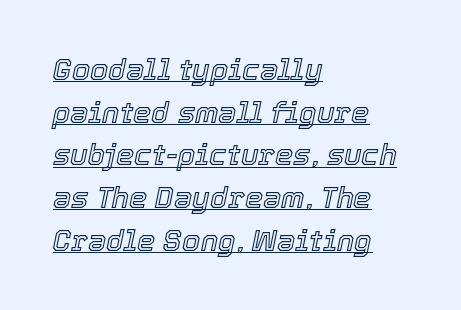
The image shows 29 px text type, italic (leaning right); set left-aligned, normal line spacing (1.47x), normal letter spacing, underlined; a medium x-height.
